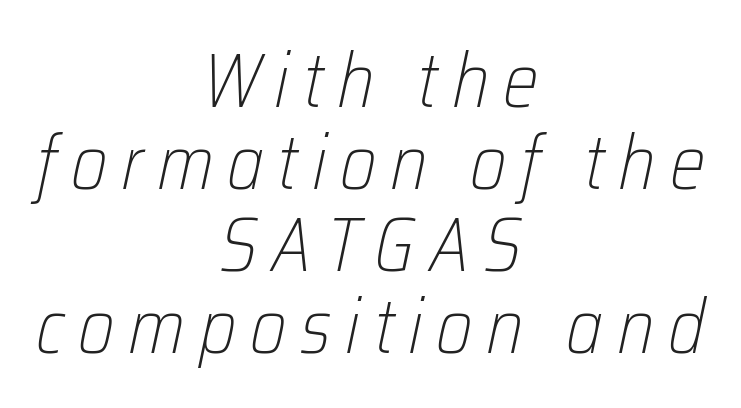
The strip under each line holds only bare page. Stroke mass is kept to a normal reading level or below. This sample has the flowing, uneven cadence of proportional lettering. Centered paragraph, ragged on both sides. Italic: yes, the glyphs are oblique. The block of text is dense from top to bottom, with scant space between rows.
